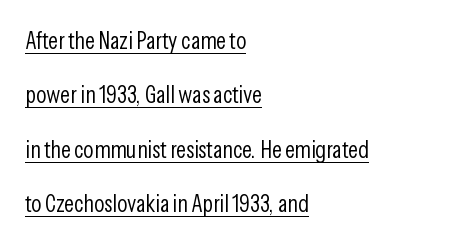
The lines in this sample share a left origin and differ only in where they stop. Weight class: somewhere from thin through regular. How would I describe the line gaps? Wide and relaxed. What stands out about the letter spacing? Nothing — it is the standard amount.
